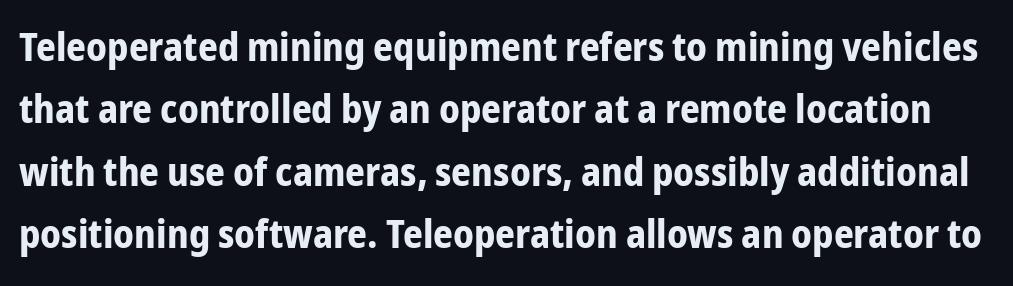
Set as a true bold cut, around the 700 mark. Students, observe: this is what conventionally led text looks like. Inter-character spacing is left at the font's built-in metrics. Posture: straight, roman, zero tilt. Check under the words: just untouched page. The characters display no serif detailing; their extremities are plain.
